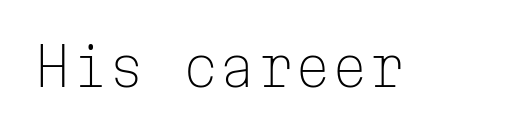
{"serif": "no", "italic": "no", "bold": "no", "weight": "light", "width": "normal", "stroke_contrast": "low", "x_height": "medium", "monospaced": "yes", "underline": "no", "letter_spacing": "normal", "letter_spacing_em": 0.0, "glyph_px": 53}
